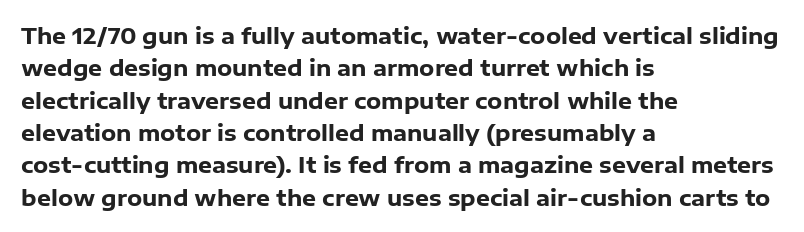
Q: Is the text bold? A: Yes.
Q: Is the text italic (slanted)? A: No, it is upright.
Q: Is the text underlined? A: No.
Q: How is the paragraph aligned? A: Left-aligned.
Q: Is the spacing between letters normal or unusually wide? A: Normal.
Q: Is the spacing between lines tight, normal or loose? A: Normal.
